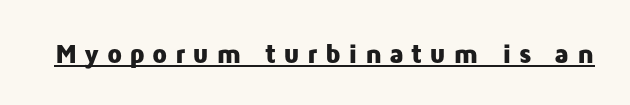
Substantial extra tracking has been applied to these lines. Descenders here cross a horizontal rule under the line. Stroke thickness is high; the sample reads as a true bold. Posture: vertical.
